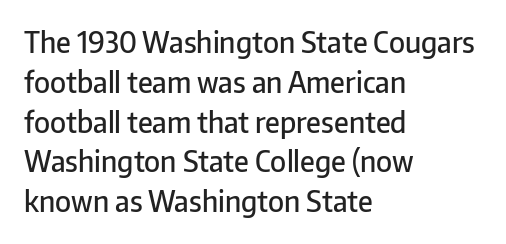
The image shows 28 px semibold sans-serif type, upright; set left-aligned, normal line spacing (1.42x), normal letter spacing, not underlined; low stroke contrast and a medium x-height.
